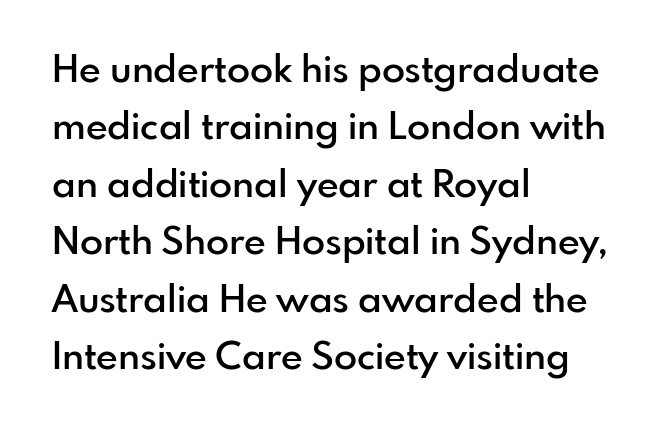
The image shows 38 px semibold sans-serif type, upright; set left-aligned, normal line spacing (1.51x), normal letter spacing, not underlined; low stroke contrast and a small x-height.
